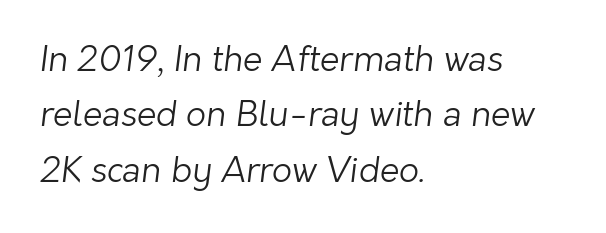
{"serif": "no", "bold": "no", "weight": "light", "width": "normal", "stroke_contrast": "low", "x_height": "medium", "monospaced": "no", "underline": "no", "align": "left", "line_spacing": "normal", "line_spacing_ratio": 1.58, "letter_spacing": "normal", "letter_spacing_em": 0.0, "glyph_px": 35}
